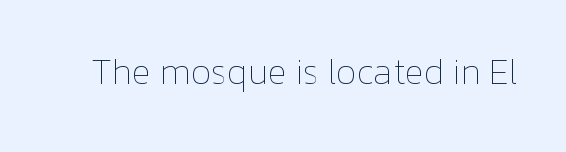
Q: Is the text bold? A: No.
Q: Is the text italic (slanted)? A: No, it is upright.
Q: Is the text underlined? A: No.
Q: Is the spacing between letters normal or unusually wide? A: Normal.
Q: Width (condensed, normal, or wide)? A: Normal.
Q: Stroke contrast? A: Low.
Q: x-height? A: Medium.
Q: Monospaced? A: No.
